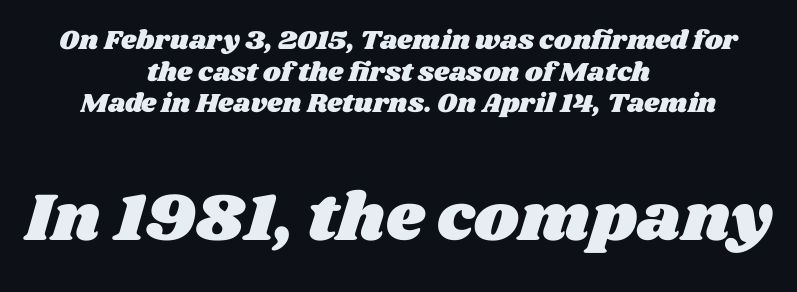
The image shows 68 px wide type; set centered, line spacing 1.17x, normal letter spacing, not underlined; the second (bottom) block is 2.52x larger; medium stroke contrast and a large x-height.
